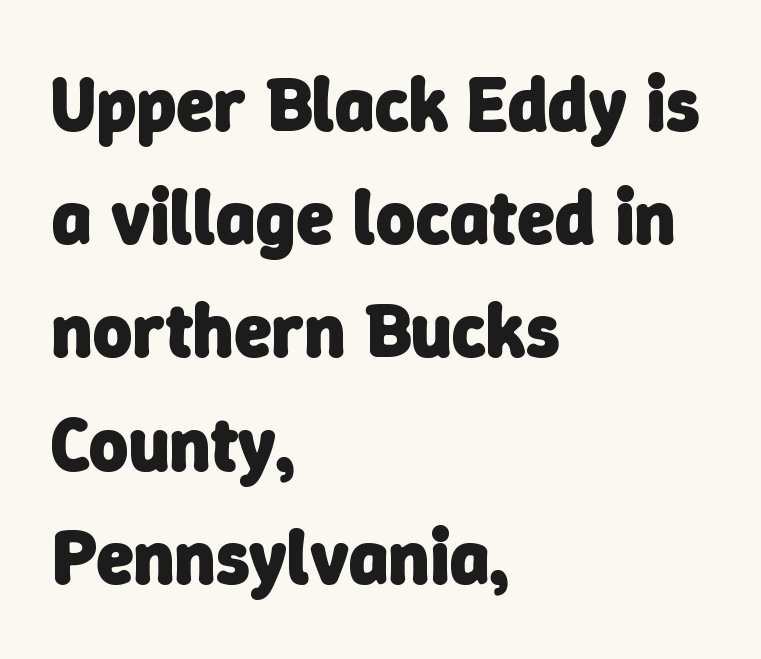
Weight check: bold — yes, fully. Nothing unusual about the tracking: characters are spaced as the font intends. Honestly, the row spacing looks completely unremarkable. A student would call this left alignment; a typographer would say flush left, rag right. The rendering uses natural spacing where letterforms have individual widths.
